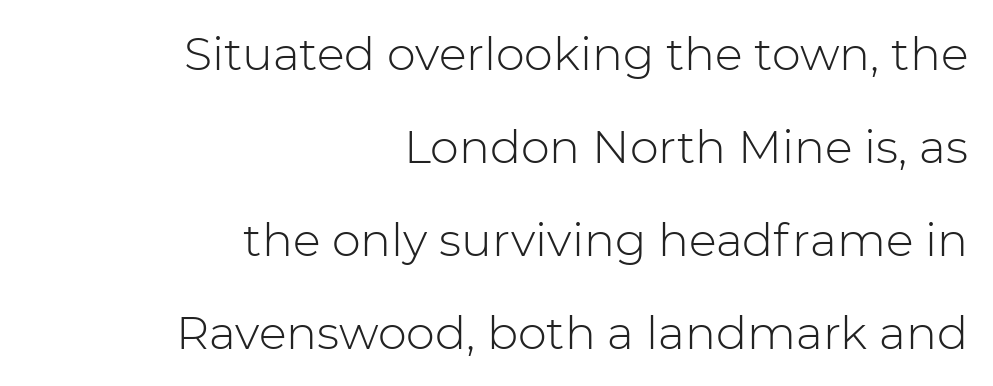
I'd call this a sans setting — the letters go barefoot. If you drew a line through each stem, it would be perfectly vertical. The passage shown is not bold in any degree. This sample has the flowing, uneven cadence of proportional lettering. These lines stand farther apart than default settings would place them.
